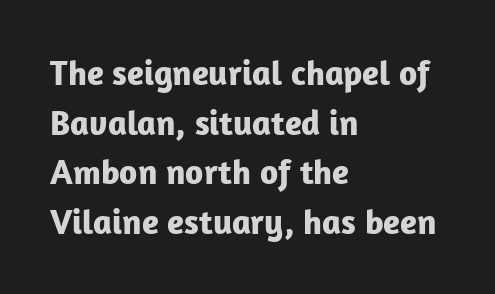
How would I describe the line gaps? Plain and ordinary. The passage is arranged the way most books set body copy — flush left. The passage shown is emphatically bold. Upright lettering throughout. Is the letter spacing exaggerated? No — it looks like the ordinary default. No word sits above an underline.
